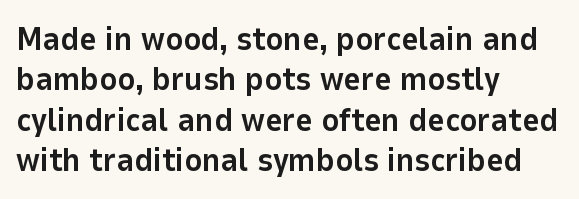
The image shows 33 px bold sans-serif type, upright; set left-aligned, line spacing 1.22x, normal letter spacing, not underlined; low stroke contrast and a medium x-height.
